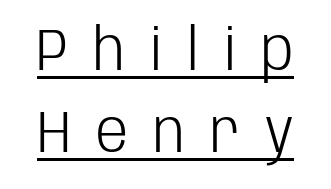
Descenders here cross a horizontal rule under the line. Looks like regular typesetting: each glyph gets only the width it needs. No extra ink here — the face is not bold. Whoever set this chose a conventional vertical rhythm. Notice how the stems are strictly vertical — no italics here.
